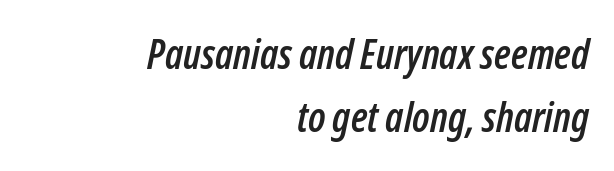
Looking at the ascenders, they clearly lean. Horizontal bands of white between lines are of average thickness. Descenders are the only things crossing below the line. Each line ends at the same right margin while the left side varies. Standard letterfit; no display-style spreading of the glyphs. Think of a printed novel: that variable character pitch is what you see here.
